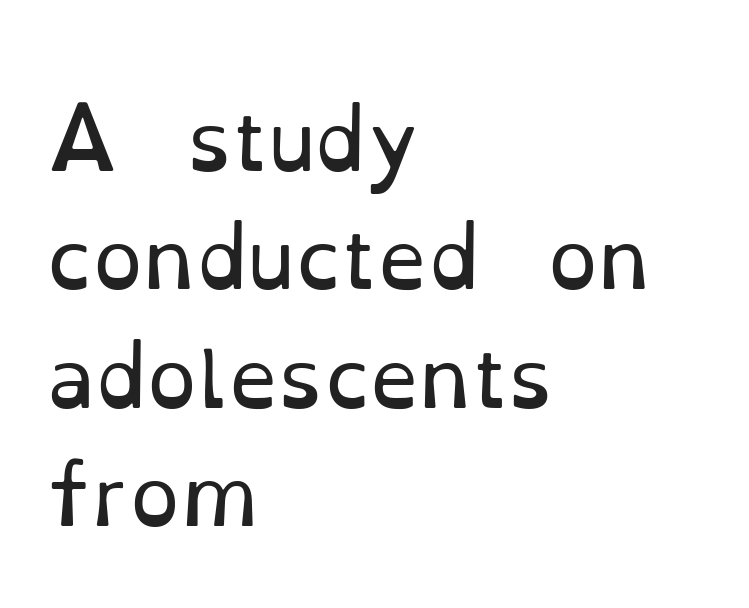
{"serif": "yes", "italic": "no", "bold": "no", "weight": "regular", "width": "normal", "stroke_contrast": "low", "x_height": "small", "monospaced": "no", "underline": "no", "align": "left", "line_spacing": "normal", "line_spacing_ratio": 1.48, "letter_spacing": "normal", "letter_spacing_em": 0.0, "glyph_px": 80}
